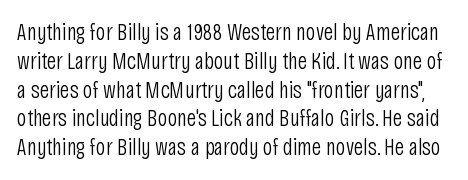
Caption: face not bold, strokes unweighted. Posture: upright roman. Observe the ordinary spacing: letters are neighbours, not strangers. Honestly, there is no underline to notice here at all.
